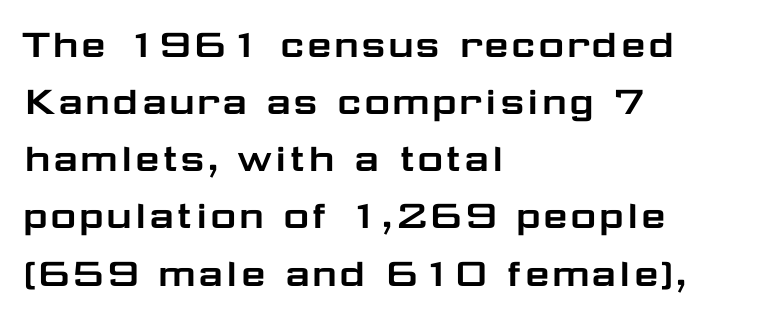
{"serif": "no", "italic": "no", "width": "wide", "stroke_contrast": "low", "x_height": "medium", "monospaced": "no", "underline": "no", "align": "left", "line_spacing": "normal", "line_spacing_ratio": 1.27, "letter_spacing": "normal", "letter_spacing_em": 0.0, "glyph_px": 45}
